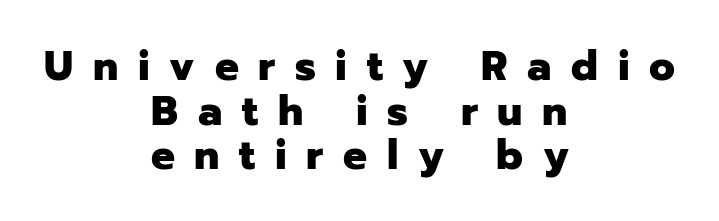
The passage shown is typed in a proportional face where columns would drift. Weight check: bold — yes, fully. Observe the wide spacing: letters keep a clear distance from each other. Each letter's strokes conclude bluntly, with no projecting serifs. Just letters on the line, the space beneath them empty. Style check: upright.
